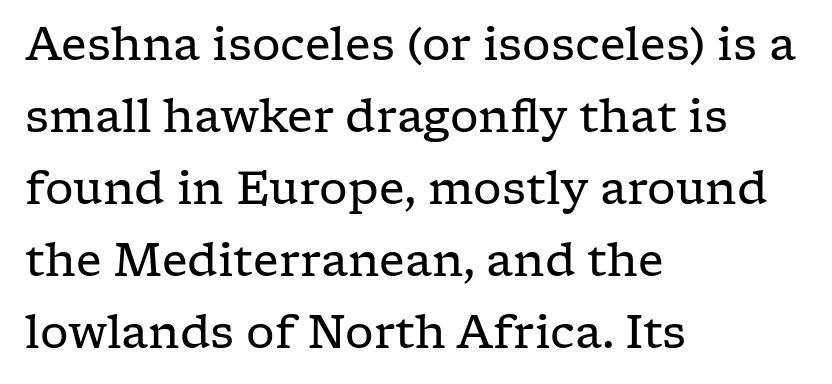
{"serif": "yes", "italic": "no", "bold": "no", "weight": "regular", "width": "wide", "stroke_contrast": "low", "x_height": "medium", "monospaced": "no", "underline": "no", "align": "left", "line_spacing": "normal", "line_spacing_ratio": 1.6, "letter_spacing": "normal", "letter_spacing_em": 0.0, "glyph_px": 45}
